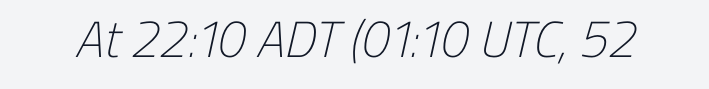
Q: Is the text bold? A: No.
Q: Is the typeface a serif or a sans-serif typeface? A: Sans-serif.
Q: Is the text underlined? A: No.
Q: Is the spacing between letters normal or unusually wide? A: Normal.
Q: Width (condensed, normal, or wide)? A: Condensed.
Q: Stroke contrast? A: Low.
Q: x-height? A: Medium.
Q: Monospaced? A: No.
